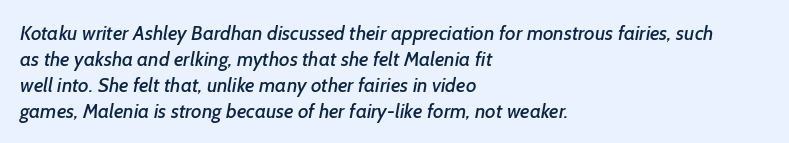
The leading is moderate, giving the passage an even texture. Leftover space on each line is placed entirely after the last word. A clean baseline with only descenders dipping below it. In terms of letterspacing, this is plain default setting.
